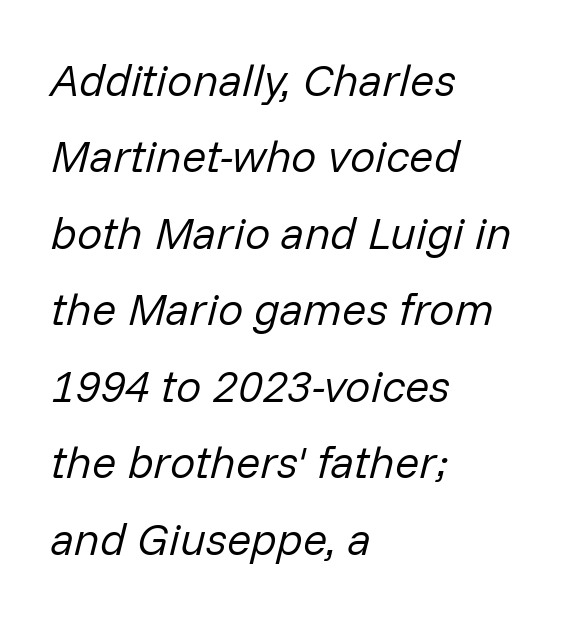
Type without underlining. A normal amount of white space separates one row of letters from the next. The weight would be labelled regular, book, light, or lighter still. Reading down the block, your eye returns to a fixed left position each line. Style check: oblique. Between one letter and the next there's only the usual sliver of space.
